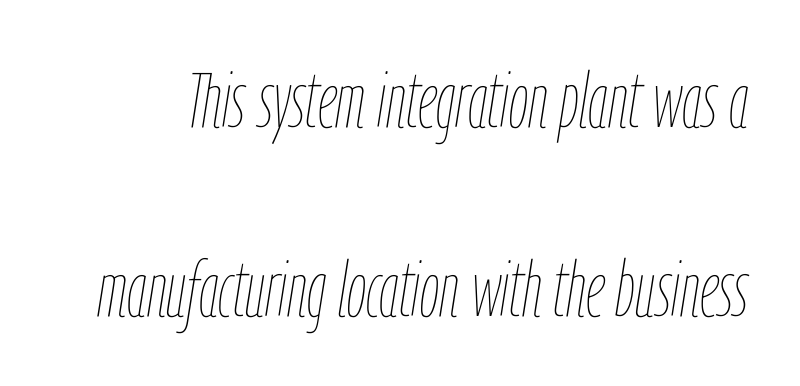
Q: Is the text bold? A: No.
Q: Is the text italic (slanted)? A: Yes, it leans right by about 9 degrees.
Q: Is the text underlined? A: No.
Q: Is the spacing between letters normal or unusually wide? A: Normal.
Q: Is the spacing between lines tight, normal or loose? A: Loose.
Q: Width (condensed, normal, or wide)? A: Condensed.
Q: Stroke contrast? A: Low.
Q: x-height? A: Medium.
Q: Monospaced? A: No.
